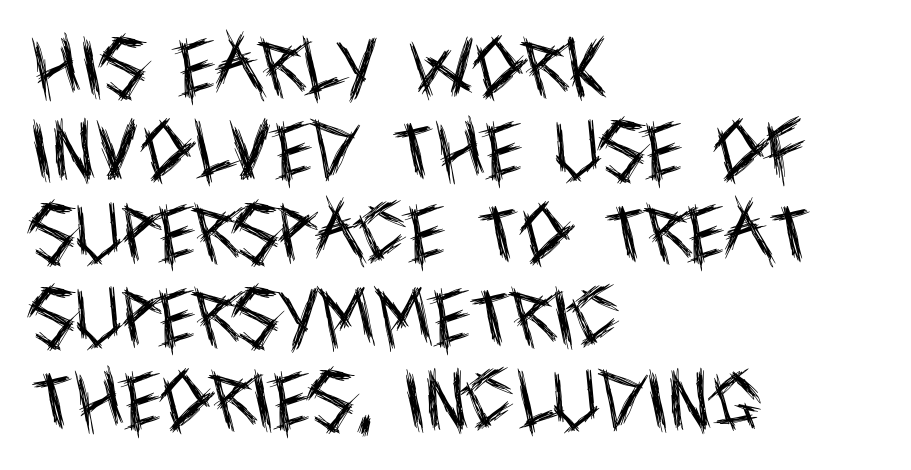
Each letter keeps its own natural width here, so spacing adapts to shape. Observe the ordinary spacing: letters are neighbours, not strangers. This rendering features lettering with no underline. Line starts are locked; line ends wander. Heft: none added — not bold. What's the leading like? Ordinary, nothing unusual.
